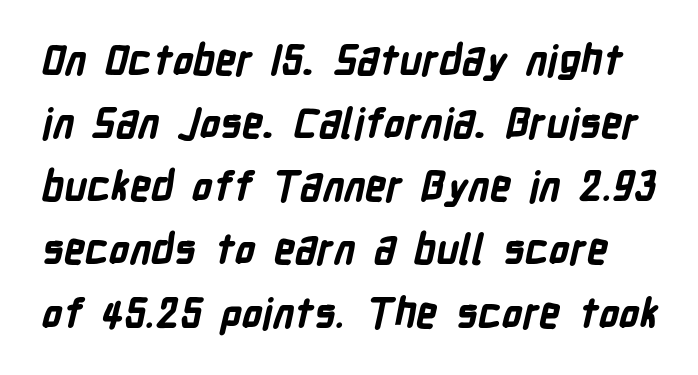
Q: Is the text bold? A: Yes.
Q: Is the typeface a serif or a sans-serif typeface? A: Sans-serif.
Q: Is the text underlined? A: No.
Q: Is the spacing between letters normal or unusually wide? A: Normal.
Q: Is the spacing between lines tight, normal or loose? A: Normal.
Q: Width (condensed, normal, or wide)? A: Condensed.
Q: Stroke contrast? A: Low.
Q: x-height? A: Medium.
Q: Monospaced? A: No.
